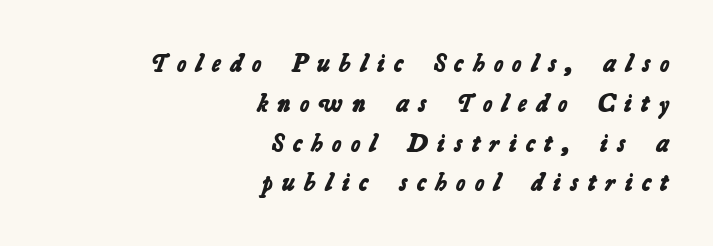
{"bold": "yes", "underline": "no", "align": "right", "line_spacing": "normal", "line_spacing_ratio": 1.53, "letter_spacing": "wide", "letter_spacing_em": 0.36, "glyph_px": 26}
